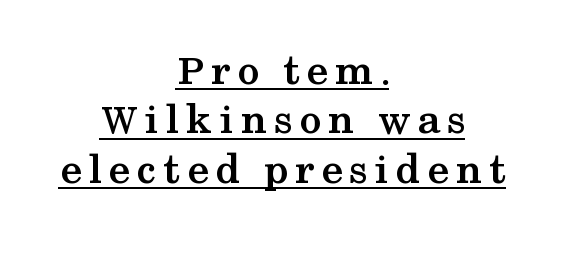
The image shows 44 px semibold, wide serif type, upright; set centered, tight line spacing (1.12x), underlined; medium stroke contrast and a medium x-height.
